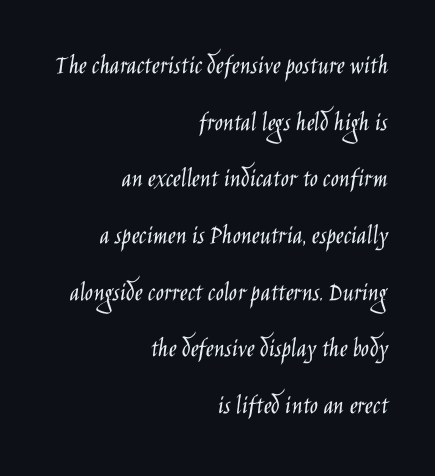
The image shows 27 px text type; set right-aligned, loose line spacing (2.1x), normal letter spacing, not underlined.
